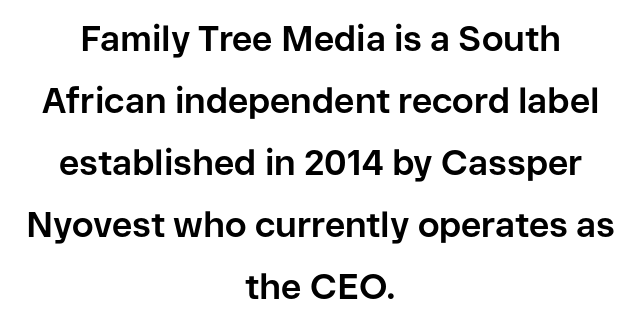
The image shows 35 px bold sans-serif type, upright; set centered, line spacing 1.77x, normal letter spacing, not underlined; low stroke contrast and a medium x-height.
